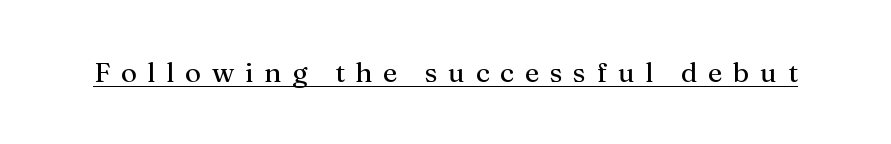
These glyphs show unthickened strokes, regular width or finer. Inter-character spacing is expanded well beyond the font's built-in metrics. Character widths vary here, with narrow letters taking less room than wide ones. The text was rendered using a seriffed face with decorative stroke endings.
